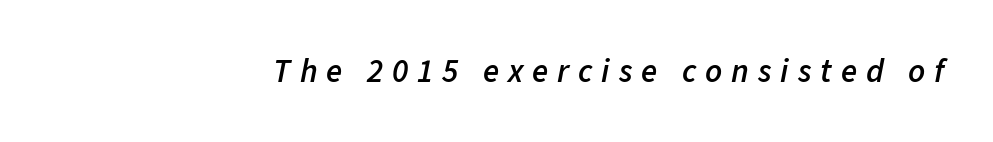
The image shows 33 px semibold type, italic (leaning right); set right-aligned, unusually wide letter spacing (+0.27 em), not underlined; low stroke contrast and a medium x-height.
